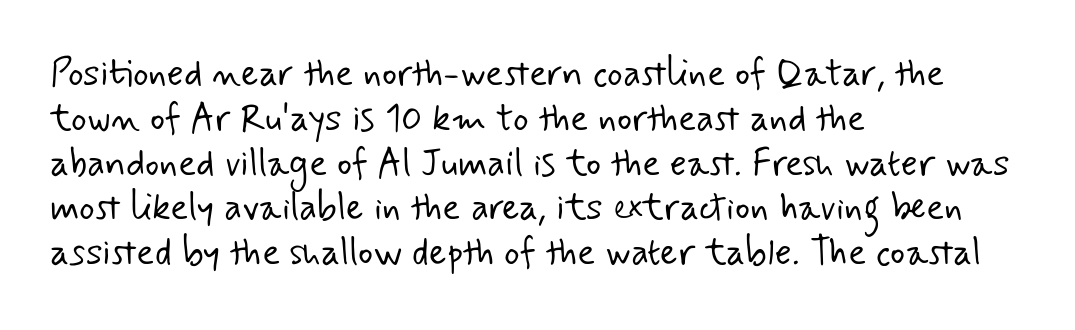
The image shows 37 px light sans-serif type; set left-aligned, line spacing 1.21x, normal letter spacing, not underlined; low stroke contrast and a small x-height.
